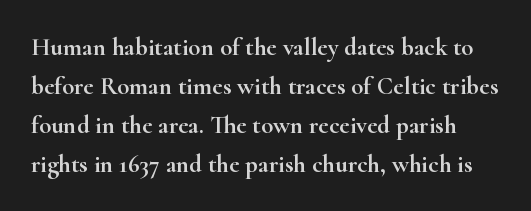
A normal amount of white space separates one row of letters from the next. How are the letters spaced? Ordinarily, with no added tracking. Plain, unruled lines of type. Upright lettering throughout.
